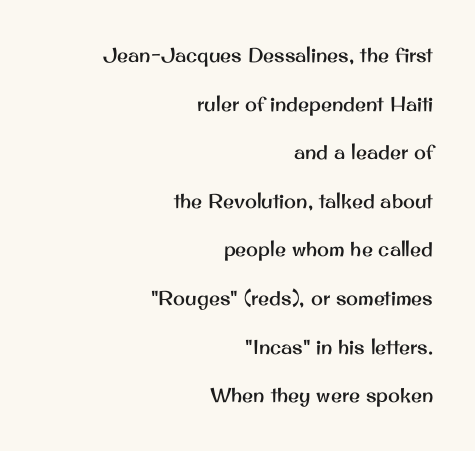
The image shows 20 px text type, upright; set right-aligned, loose line spacing (2.43x), normal letter spacing, not underlined.
